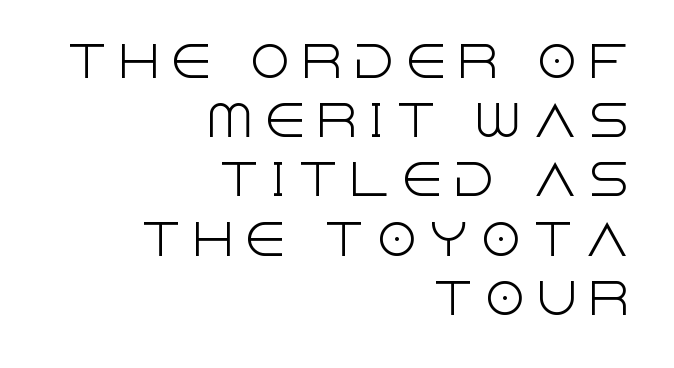
{"serif": "no", "italic": "no", "bold": "no", "weight": "light", "width": "normal", "x_height": "large", "monospaced": "no", "underline": "no", "align": "right", "line_spacing": "normal", "line_spacing_ratio": 1.41, "letter_spacing": "wide", "letter_spacing_em": 0.24, "glyph_px": 42}
